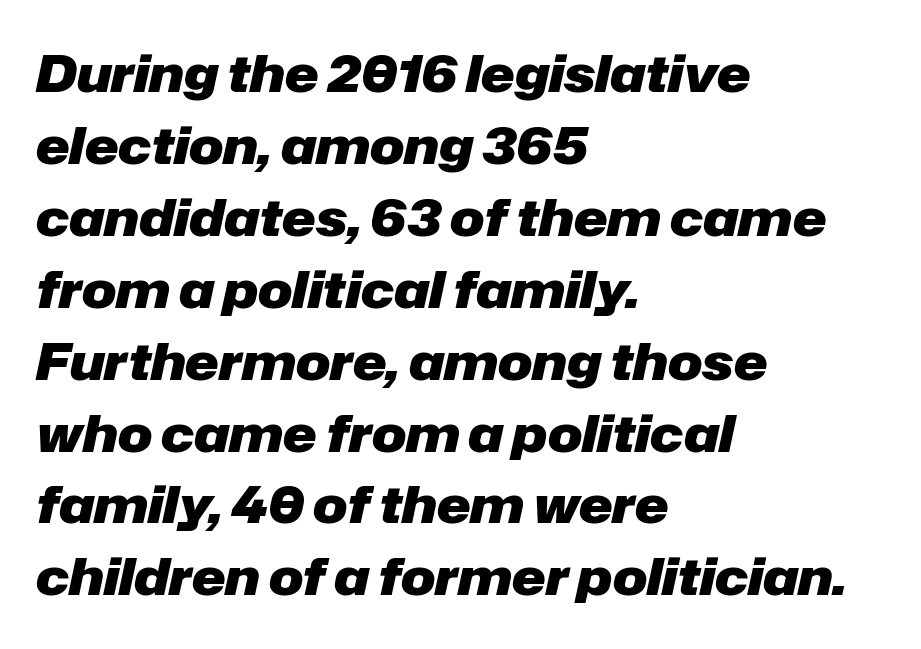
{"italic": "yes", "lean": "right", "slant_degrees": 12, "bold": "yes", "weight": "heavy", "width": "normal", "stroke_contrast": "low", "x_height": "medium", "monospaced": "no", "underline": "no", "align": "left", "line_spacing": "normal", "line_spacing_ratio": 1.41, "letter_spacing": "normal", "letter_spacing_em": 0.0, "glyph_px": 51}
